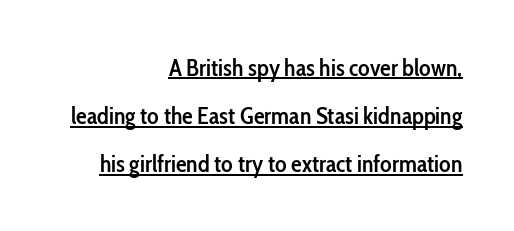
Q: Is the text bold? A: Semi-bold.
Q: Is the text italic (slanted)? A: No, it is upright.
Q: Is the text underlined? A: Yes.
Q: How is the paragraph aligned? A: Right-aligned.
Q: Is the spacing between letters normal or unusually wide? A: Normal.
Q: Is the spacing between lines tight, normal or loose? A: Loose.
